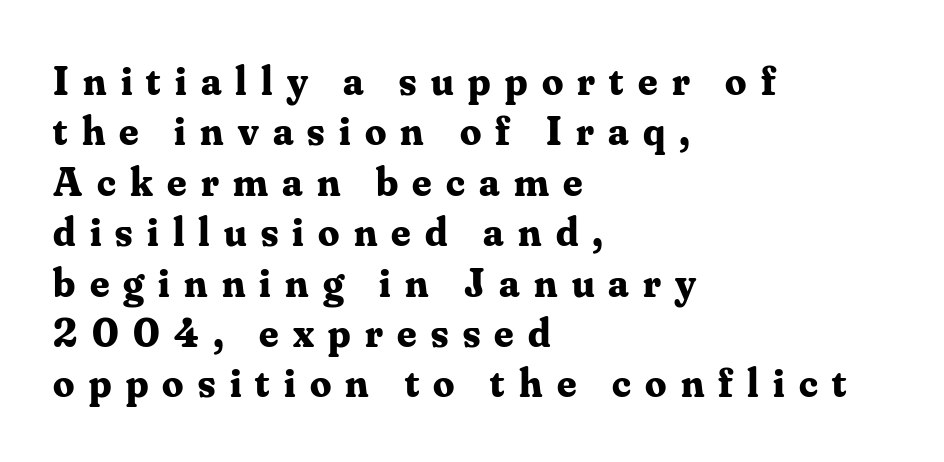
The image shows 42 px bold serif type, upright; set left-aligned, line spacing 1.2x, unusually wide letter spacing (+0.34 em), not underlined; medium stroke contrast and a small x-height.
